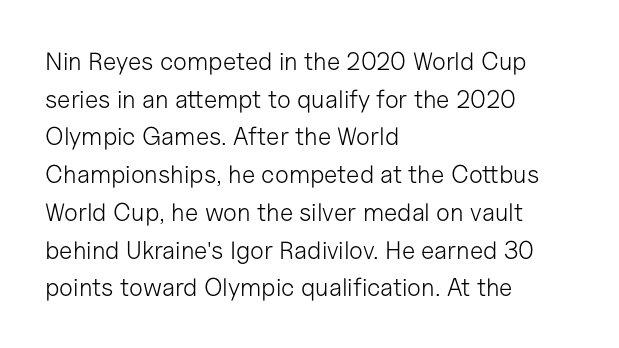
Q: Is the text bold? A: No.
Q: Is the text italic (slanted)? A: No, it is upright.
Q: Is the text underlined? A: No.
Q: How is the paragraph aligned? A: Left-aligned.
Q: Is the spacing between letters normal or unusually wide? A: Normal.
Q: Is the spacing between lines tight, normal or loose? A: Normal.
